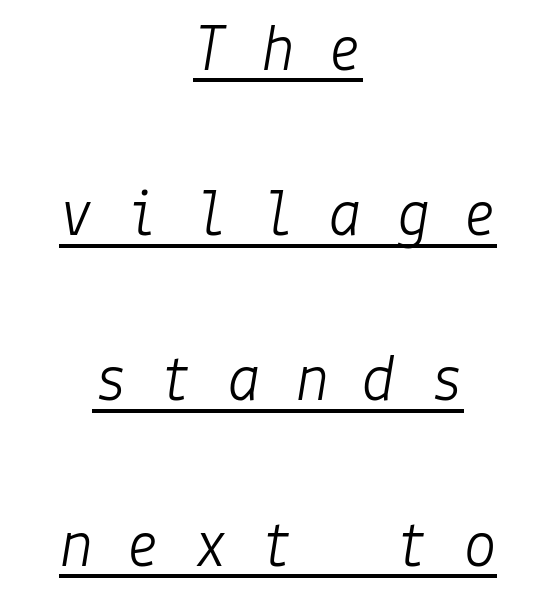
Q: Is the text bold? A: No.
Q: Is the text italic (slanted)? A: Yes, it leans right by about 9 degrees.
Q: Is the text underlined? A: Yes.
Q: How is the paragraph aligned? A: Centered.
Q: Is the spacing between letters normal or unusually wide? A: Unusually wide.
Q: Is the spacing between lines tight, normal or loose? A: Loose.
Q: Width (condensed, normal, or wide)? A: Normal.
Q: Stroke contrast? A: Low.
Q: x-height? A: Medium.
